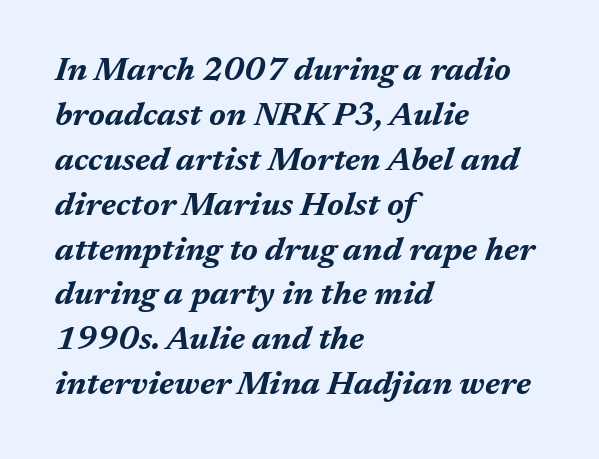
Note the varied advance widths — an 'i' is clearly narrower than an 'm'. The strokes are fattened all the way to bold. A typesetter would call this leading conventional body-copy spacing. Compared with typical body copy, the letter spacing here is the same.
